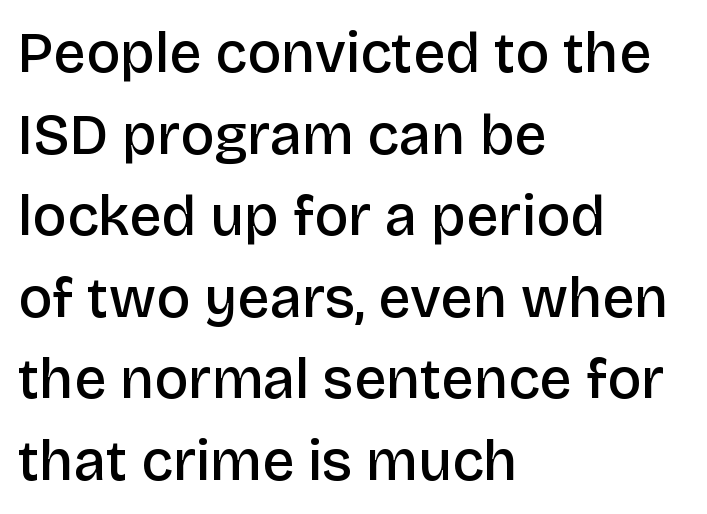
{"serif": "no", "italic": "no", "bold": "semi", "weight": "semibold", "width": "normal", "stroke_contrast": "low", "x_height": "large", "monospaced": "no", "underline": "no", "align": "left", "line_spacing": "normal", "line_spacing_ratio": 1.43, "letter_spacing": "normal", "letter_spacing_em": 0.0, "glyph_px": 57}
